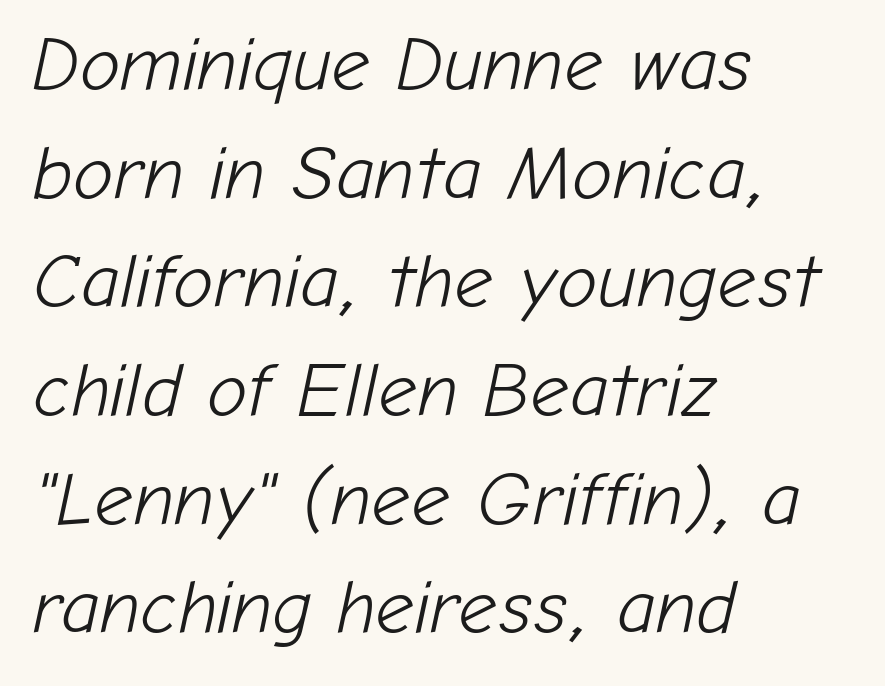
Emphasis-style slanted type is in use. Baseline-to-baseline distance is the conventional proportion of letter height. Do the characters align in a grid? No, the font is proportional. Here the glyphs are tracked normally, forming tight word shapes. Is the stroke heavy? The answer is a plain regular-or-lighter.
